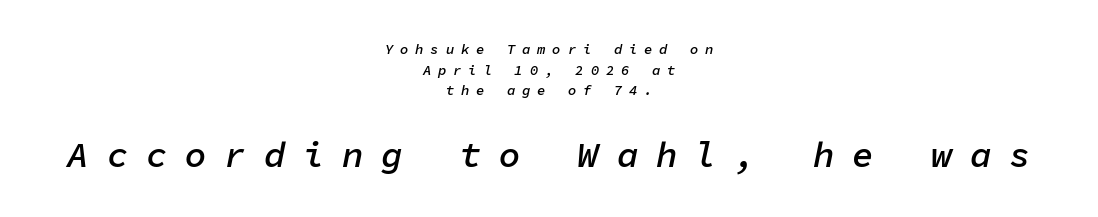
{"italic": "yes", "lean": "right", "slant_degrees": 11, "bold": "semi", "weight": "semibold", "width": "normal", "stroke_contrast": "low", "x_height": "medium", "monospaced": "yes", "underline": "no", "align": "center", "line_spacing": "normal", "line_spacing_ratio": 1.48, "letter_spacing": "wide", "letter_spacing_em": 0.49, "larger_block": "second", "size_ratio": 2.57, "glyph_px": 36}
